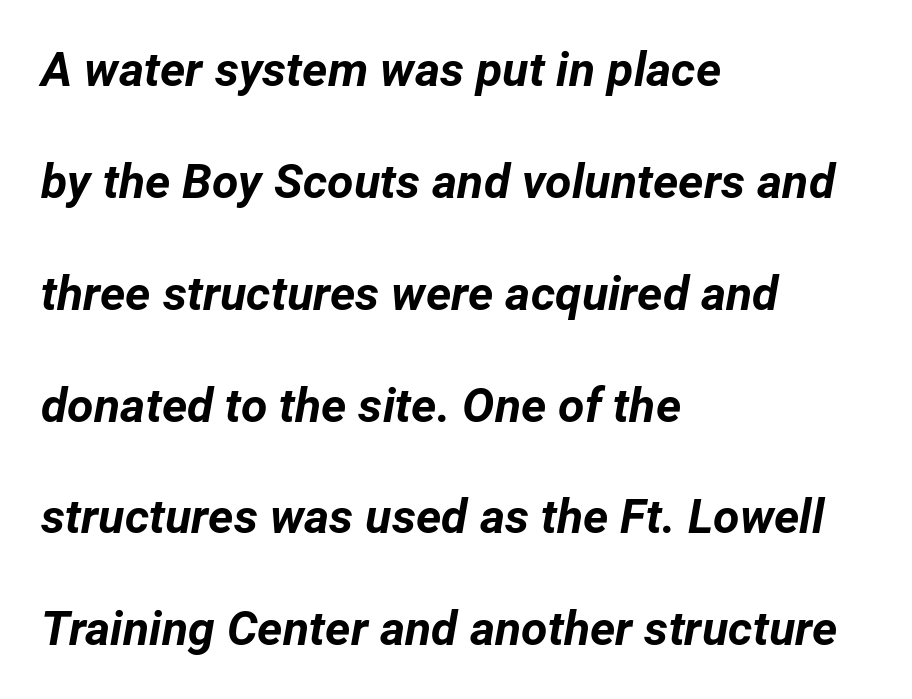
Q: Is the text bold? A: Yes.
Q: Is the text italic (slanted)? A: Yes, it leans right by about 12 degrees.
Q: Is the text underlined? A: No.
Q: How is the paragraph aligned? A: Left-aligned.
Q: Is the spacing between letters normal or unusually wide? A: Normal.
Q: Is the spacing between lines tight, normal or loose? A: Loose.
Q: Width (condensed, normal, or wide)? A: Normal.
Q: Stroke contrast? A: Low.
Q: x-height? A: Medium.
Q: Monospaced? A: No.
